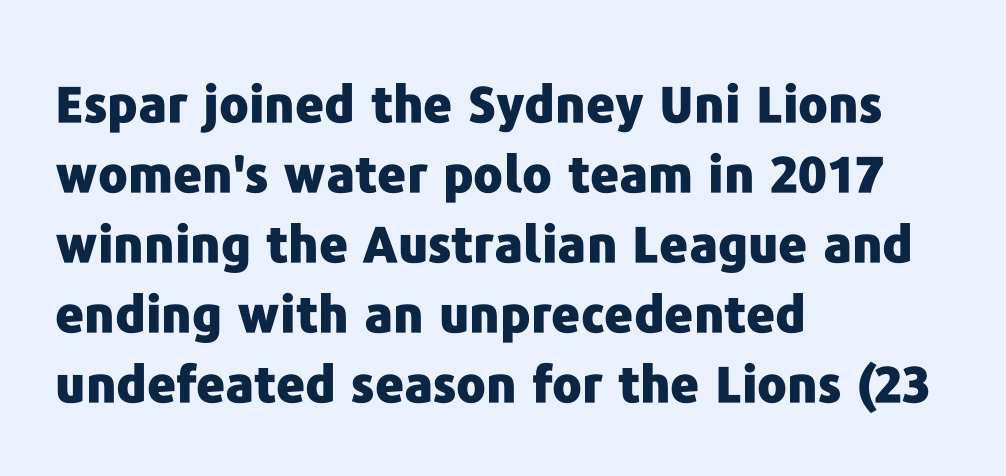
Q: Is the text bold? A: Yes.
Q: Is the text italic (slanted)? A: No, it is upright.
Q: Is the typeface a serif or a sans-serif typeface? A: Sans-serif.
Q: Is the text underlined? A: No.
Q: How is the paragraph aligned? A: Left-aligned.
Q: Is the spacing between letters normal or unusually wide? A: Normal.
Q: Is the spacing between lines tight, normal or loose? A: Normal.
Q: Width (condensed, normal, or wide)? A: Normal.
Q: Stroke contrast? A: Low.
Q: x-height? A: Medium.
Q: Monospaced? A: No.
